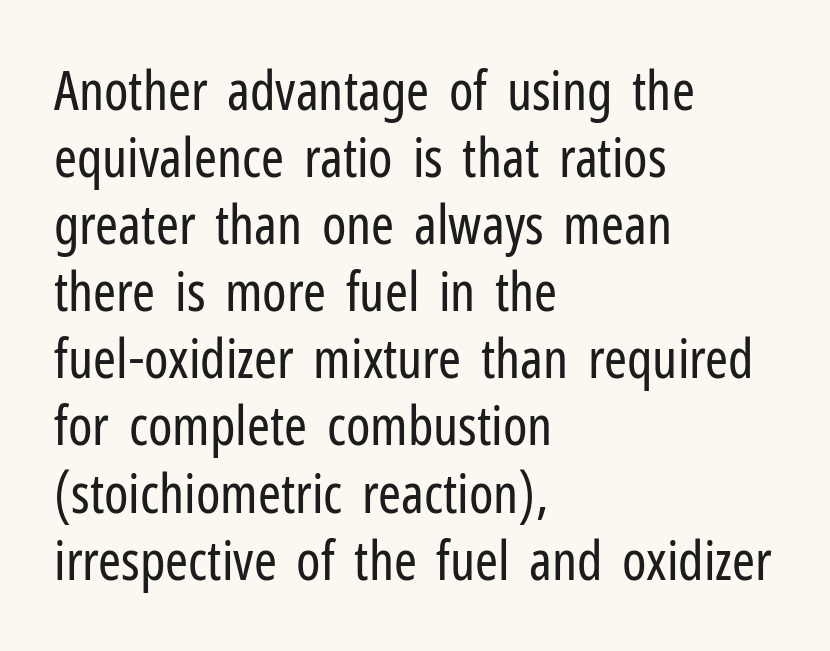
The image shows 55 px regular-weight, condensed sans-serif type, upright; set left-aligned, line spacing 1.22x, normal letter spacing, not underlined; low stroke contrast and a medium x-height.
